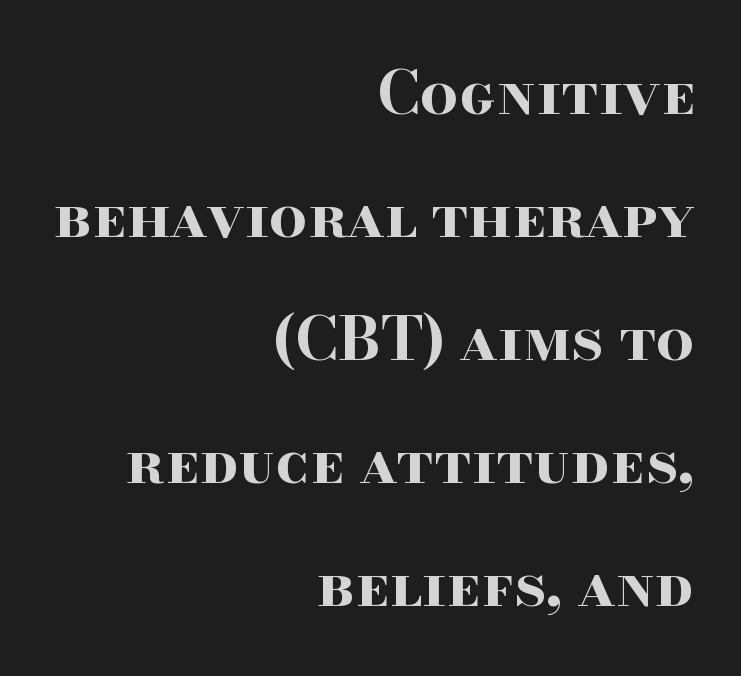
{"serif": "yes", "italic": "no", "bold": "yes", "weight": "bold", "width": "wide", "stroke_contrast": "high", "x_height": "small", "monospaced": "no", "underline": "no", "align": "right", "line_spacing": "loose", "line_spacing_ratio": 2.05, "letter_spacing": "normal", "letter_spacing_em": 0.0, "glyph_px": 60}
